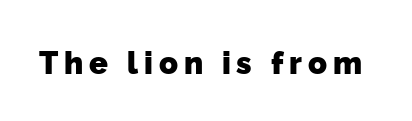
These lines are rendered in a variable-pitch font. Only glyphs here, with clear space below each row. The font is running at its bold setting. The characters display no serif detailing; their extremities are plain.
